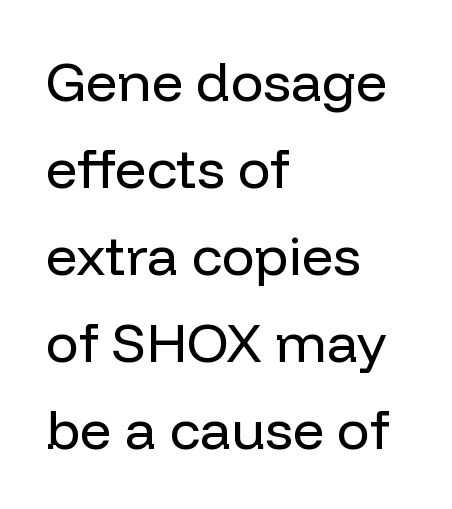
{"serif": "no", "italic": "no", "bold": "no", "weight": "regular", "width": "normal", "stroke_contrast": "low", "x_height": "medium", "monospaced": "no", "underline": "no", "align": "left", "line_spacing": "normal", "line_spacing_ratio": 1.58, "letter_spacing": "normal", "letter_spacing_em": 0.0, "glyph_px": 55}
